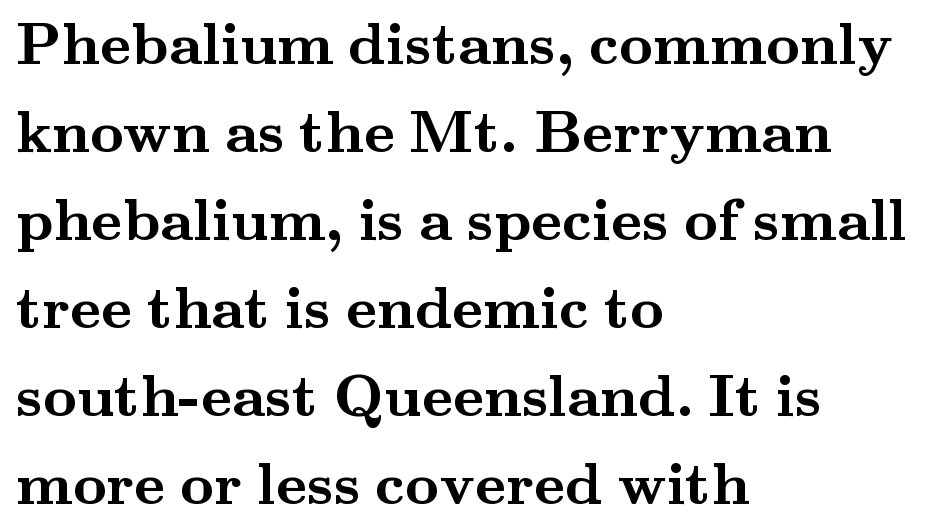
Underlining? Definitely not there. The face used here is rendered with its standard letterfit. A typesetter would call this leading conventional body-copy spacing. Strokes here are thick enough to call this a true bold. This sample is left-justified, so line endings fall wherever the words run out.
